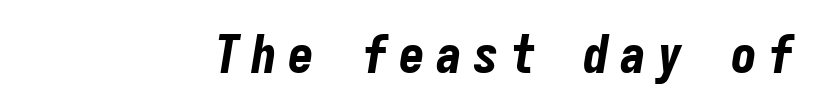
The image shows 52 px bold, condensed type, italic (leaning right), monospaced; set unusually wide letter spacing (+0.21 em), not underlined; low stroke contrast and a medium x-height.
